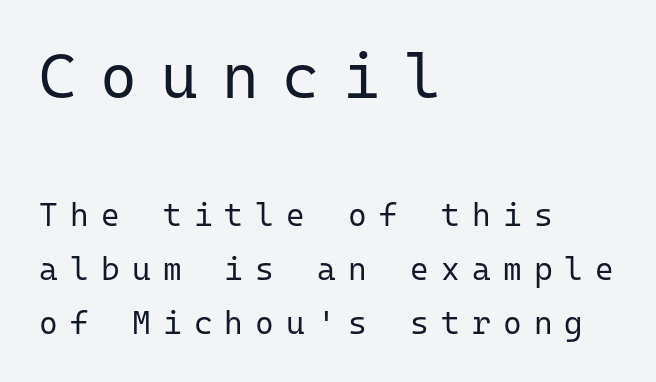
{"serif": "no", "italic": "no", "bold": "no", "weight": "regular", "width": "normal", "stroke_contrast": "low", "x_height": "medium", "monospaced": "yes", "underline": "no", "align": "left", "line_spacing": "normal", "line_spacing_ratio": 1.69, "letter_spacing": "wide", "letter_spacing_em": 0.38, "larger_block": "first", "size_ratio": 1.97, "glyph_px": 63}
